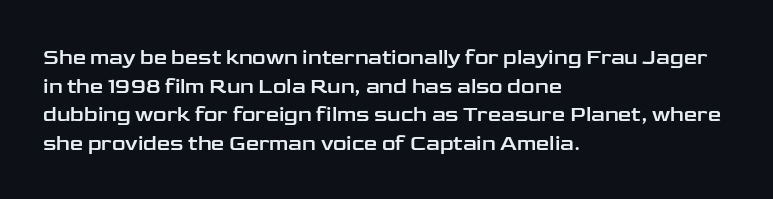
The rendering keeps characters at their native spacing. Does the lettering tilt? It doesn't — this is upright. Descender tails drop into unmarked territory. The lines sit at an ordinary, default distance from one another. One-word summary of the alignment: left.
